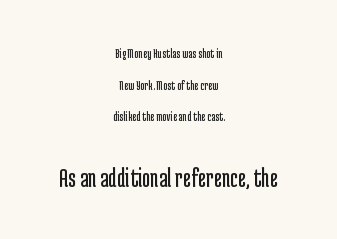
Q: Is the text bold? A: No.
Q: Is the text italic (slanted)? A: No, it is upright.
Q: Is the typeface a serif or a sans-serif typeface? A: Sans-serif.
Q: Is the text underlined? A: No.
Q: How is the paragraph aligned? A: Centered.
Q: Is the spacing between letters normal or unusually wide? A: Normal.
Q: Is the spacing between lines tight, normal or loose? A: Loose.
Q: Which block of text is set in a larger size, the first (top) or the second (bottom)? A: The second (bottom) one.
Q: Width (condensed, normal, or wide)? A: Condensed.
Q: Stroke contrast? A: Low.
Q: x-height? A: Medium.
Q: Monospaced? A: No.
